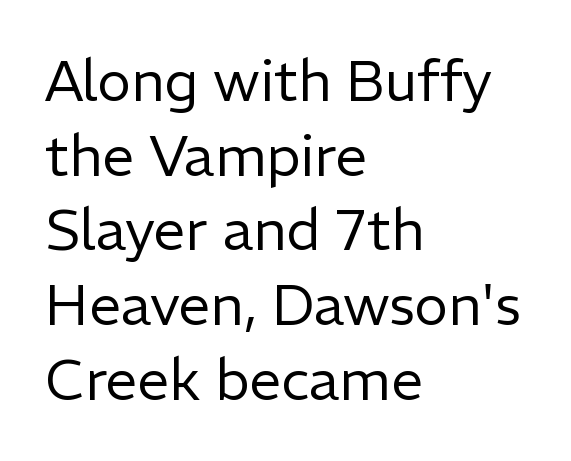
Honestly, the row spacing looks completely unremarkable. Layout note: lines flush left. The area under the type is left untouched. Character widths vary here, with narrow letters taking less room than wide ones. Characters remain perfectly vertical along every line.
